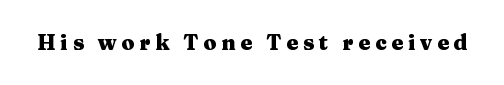
A roman cut, with each character standing at attention. Typesetter's note: full bold, strokes at maximum text heaviness. Underline: absent. Compared with typical body copy, the letter spacing here is much looser.
